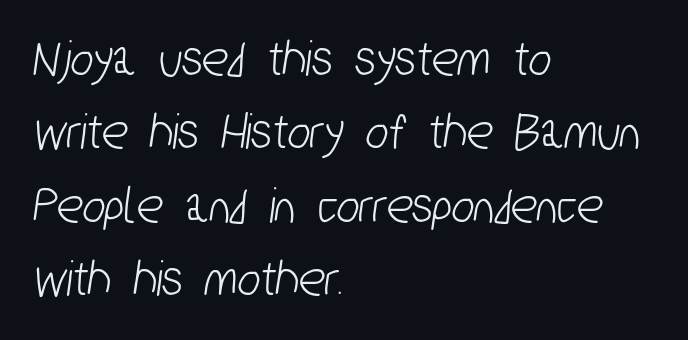
Q: Is the typeface a serif or a sans-serif typeface? A: Sans-serif.
Q: Is the text underlined? A: No.
Q: How is the paragraph aligned? A: Left-aligned.
Q: Is the spacing between letters normal or unusually wide? A: Normal.
Q: Is the spacing between lines tight, normal or loose? A: Normal.
Q: Width (condensed, normal, or wide)? A: Condensed.
Q: Stroke contrast? A: Low.
Q: x-height? A: Medium.
Q: Monospaced? A: No.
